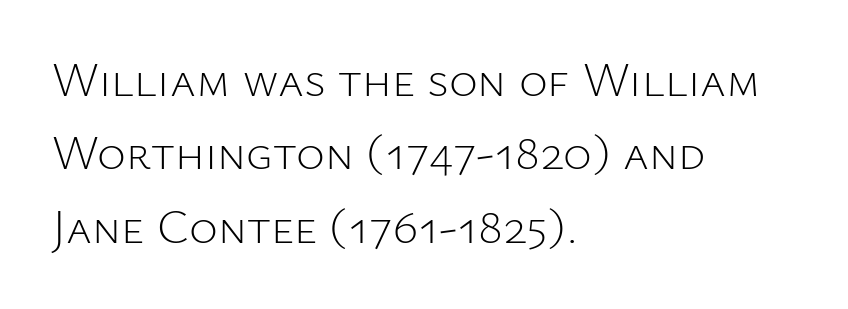
The image shows 49 px light sans-serif type, upright; set left-aligned, normal line spacing (1.5x), normal letter spacing, not underlined; low stroke contrast and a medium x-height.
